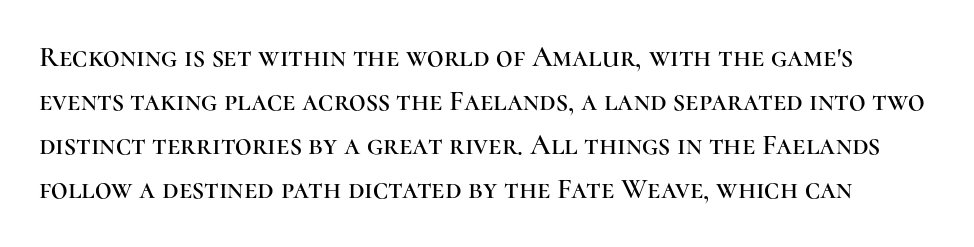
Bare-footed words on every line. In terms of posture, this sample is upright. The passage shown is typeset with a serif family. The letters advance in unequal steps, a hallmark of proportional type.
